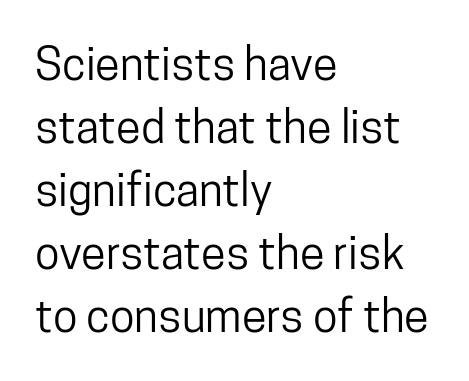
Q: Is the text italic (slanted)? A: No, it is upright.
Q: Is the typeface a serif or a sans-serif typeface? A: Sans-serif.
Q: Is the text underlined? A: No.
Q: How is the paragraph aligned? A: Left-aligned.
Q: Is the spacing between letters normal or unusually wide? A: Normal.
Q: Is the spacing between lines tight, normal or loose? A: Normal.
Q: Width (condensed, normal, or wide)? A: Condensed.
Q: Stroke contrast? A: Low.
Q: x-height? A: Medium.
Q: Monospaced? A: No.
